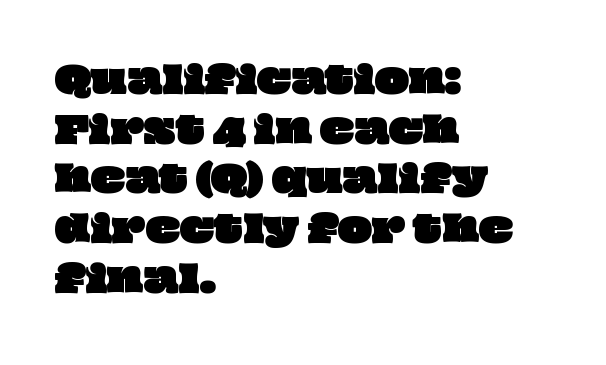
The gap between lines stays unmarked. The lines sit at an ordinary, default distance from one another. This sample uses plain, unmodified letter spacing. The passage shown is typed in a proportional face where columns would drift.
